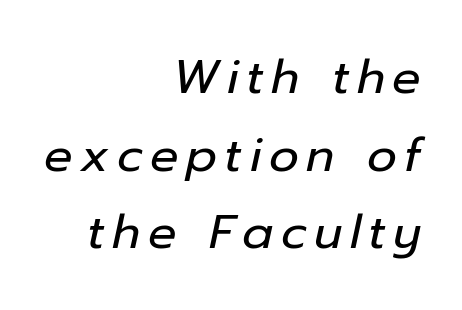
Layout note: lines flush right. Rule under the text: the space is simply empty. Heaviness? Minimal to ordinary, like unemphasized prose. Does the leading feel generous? No, just average.
